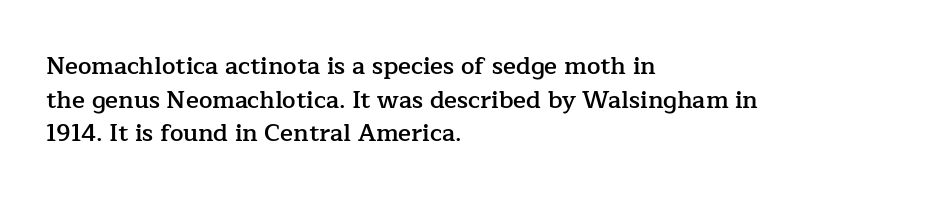
Q: Is the text bold? A: Semi-bold.
Q: Is the text italic (slanted)? A: No, it is upright.
Q: Is the text underlined? A: No.
Q: How is the paragraph aligned? A: Left-aligned.
Q: Is the spacing between letters normal or unusually wide? A: Normal.
Q: Is the spacing between lines tight, normal or loose? A: Normal.
